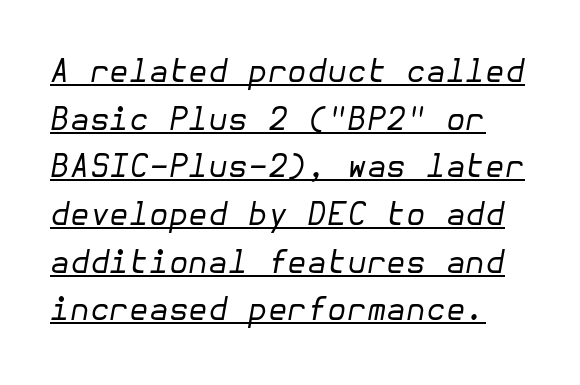
The image shows 32 px regular-weight type, italic (leaning right); set normal line spacing (1.49x), normal letter spacing, underlined; low stroke contrast and a medium x-height.
